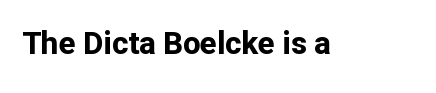
Q: Is the text bold? A: Yes.
Q: Is the text italic (slanted)? A: No, it is upright.
Q: Is the typeface a serif or a sans-serif typeface? A: Sans-serif.
Q: Is the text underlined? A: No.
Q: Is the spacing between letters normal or unusually wide? A: Normal.
Q: Width (condensed, normal, or wide)? A: Normal.
Q: Stroke contrast? A: Low.
Q: x-height? A: Medium.
Q: Monospaced? A: No.
